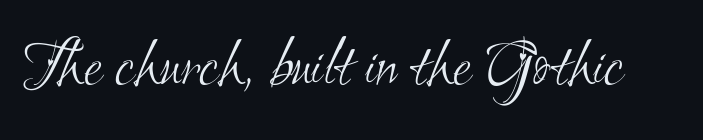
{"serif": "no", "bold": "no", "weight": "light", "width": "condensed", "stroke_contrast": "medium", "x_height": "small", "monospaced": "no", "underline": "no", "letter_spacing": "normal", "letter_spacing_em": 0.0, "glyph_px": 68}
